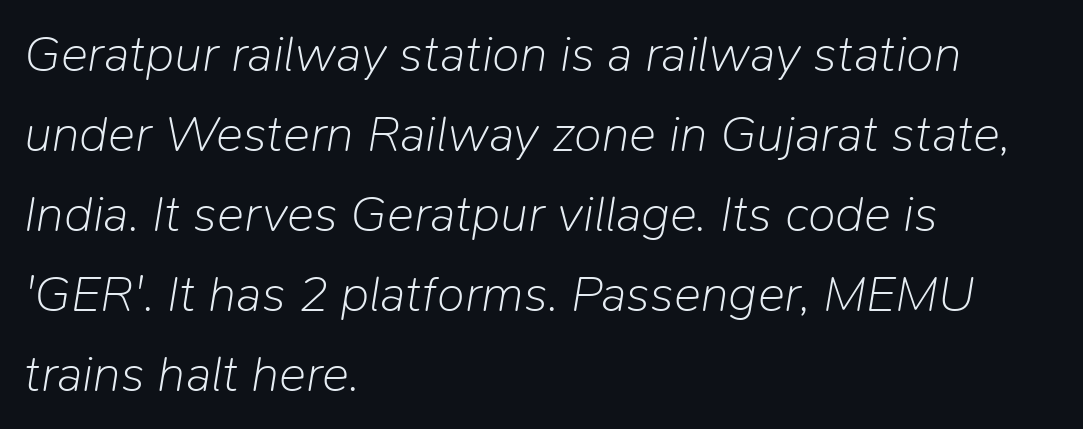
The image shows 51 px light type, italic (leaning right); set left-aligned, normal line spacing (1.57x), normal letter spacing, not underlined; low stroke contrast and a medium x-height.
